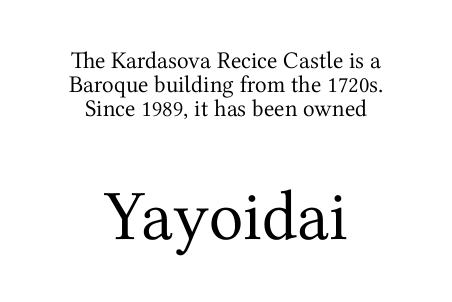
{"serif": "yes", "italic": "no", "bold": "no", "weight": "regular", "width": "normal", "stroke_contrast": "medium", "x_height": "medium", "monospaced": "no", "underline": "no", "align": "center", "line_spacing": "tight", "line_spacing_ratio": 1.0, "letter_spacing": "normal", "letter_spacing_em": 0.0, "larger_block": "second", "size_ratio": 2.96, "glyph_px": 71}
